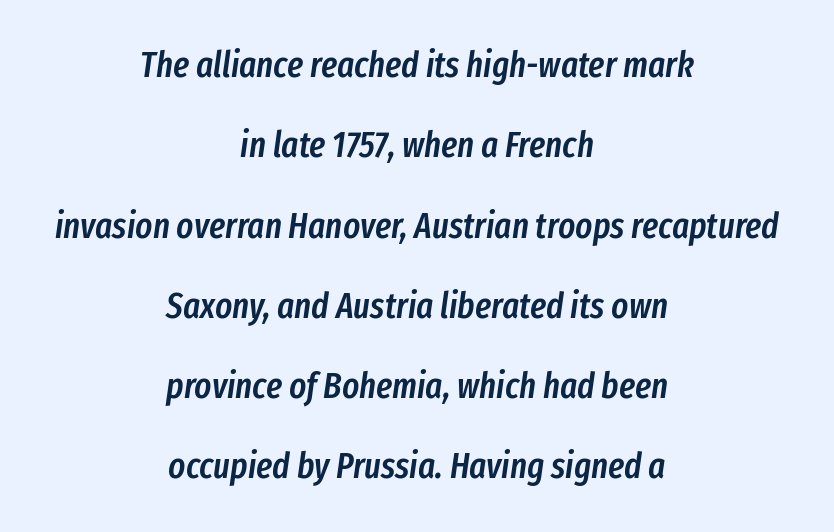
Q: Is the text bold? A: Semi-bold.
Q: Is the text italic (slanted)? A: Yes, it leans right by about 8 degrees.
Q: Is the text underlined? A: No.
Q: How is the paragraph aligned? A: Centered.
Q: Is the spacing between letters normal or unusually wide? A: Normal.
Q: Is the spacing between lines tight, normal or loose? A: Loose.
Q: Width (condensed, normal, or wide)? A: Condensed.
Q: Stroke contrast? A: Low.
Q: x-height? A: Medium.
Q: Monospaced? A: No.
